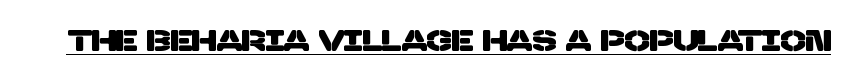
Q: Is the typeface a serif or a sans-serif typeface? A: Sans-serif.
Q: Is the text underlined? A: Yes.
Q: Is the spacing between letters normal or unusually wide? A: Normal.
Q: Width (condensed, normal, or wide)? A: Normal.
Q: Stroke contrast? A: Low.
Q: x-height? A: Large.
Q: Monospaced? A: No.
